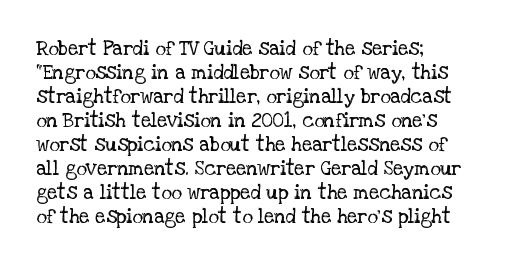
{"italic": "no", "bold": "no", "underline": "no", "align": "left", "line_spacing_ratio": 1.2, "letter_spacing": "normal", "letter_spacing_em": 0.0, "glyph_px": 20}
